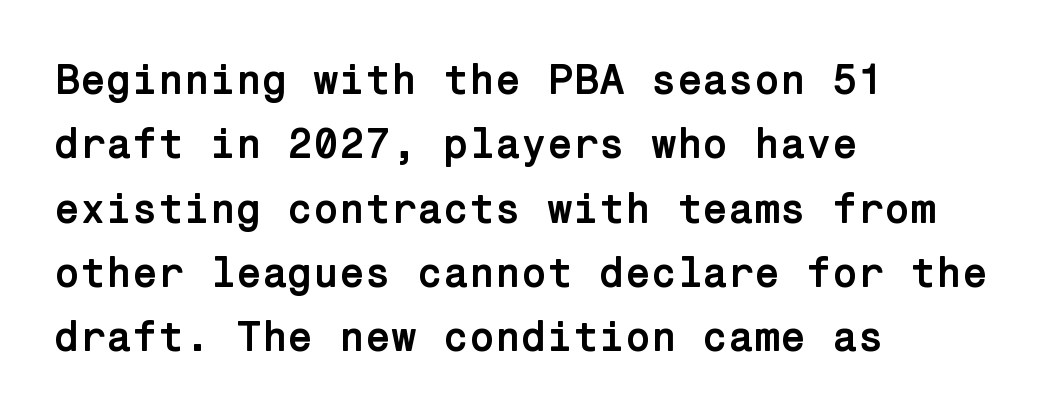
The image shows 42 px semibold sans-serif type, upright; set left-aligned, normal line spacing (1.53x), normal letter spacing, not underlined; low stroke contrast and a medium x-height.
